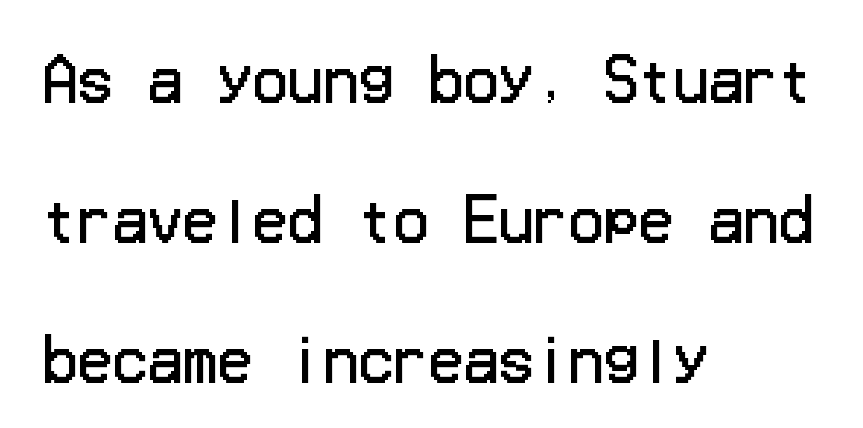
The rendering keeps characters at their native spacing. Is there much room between lines? Yes — plenty of vertical air separates them. Observe the absence of serifs on each vertical stroke in this sample. Heft: none added — not bold.
